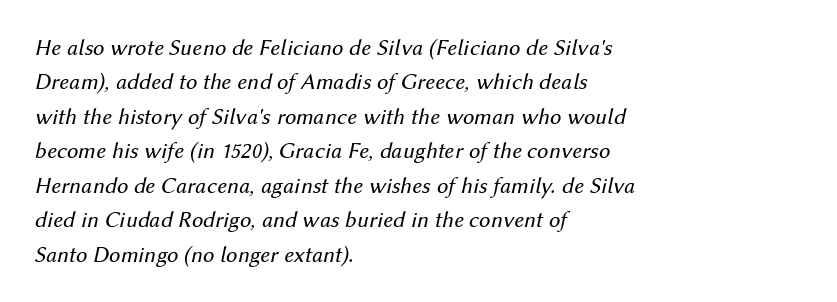
{"italic": "yes", "lean": "right", "slant_degrees": 12, "bold": "no", "underline": "no", "align": "left", "line_spacing": "normal", "line_spacing_ratio": 1.5, "letter_spacing": "normal", "letter_spacing_em": 0.0, "glyph_px": 23}
